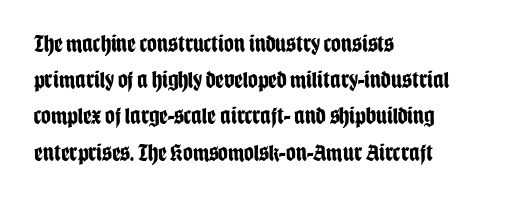
Q: Is the text bold? A: Yes.
Q: Is the text italic (slanted)? A: No, it is upright.
Q: Is the text underlined? A: No.
Q: How is the paragraph aligned? A: Left-aligned.
Q: Is the spacing between letters normal or unusually wide? A: Normal.
Q: Is the spacing between lines tight, normal or loose? A: Normal.
